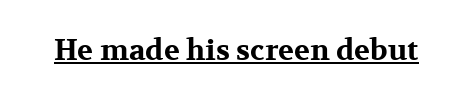
Q: Is the text bold? A: Yes.
Q: Is the text italic (slanted)? A: No, it is upright.
Q: Is the typeface a serif or a sans-serif typeface? A: Serif.
Q: Is the text underlined? A: Yes.
Q: Is the spacing between letters normal or unusually wide? A: Normal.
Q: Width (condensed, normal, or wide)? A: Wide.
Q: Stroke contrast? A: Medium.
Q: x-height? A: Medium.
Q: Monospaced? A: No.
